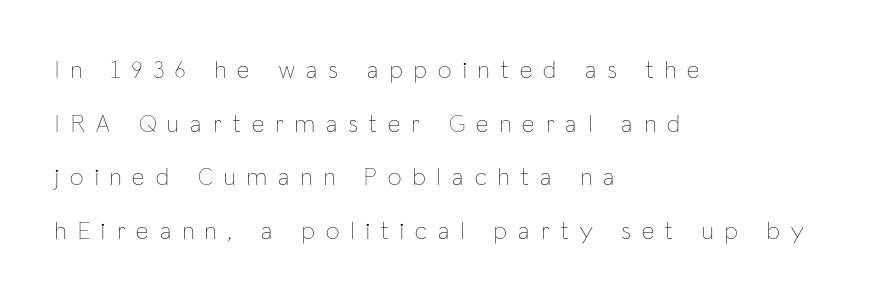
{"italic": "no", "bold": "no", "underline": "no", "align": "left", "line_spacing": "loose", "line_spacing_ratio": 2.23, "letter_spacing": "wide", "letter_spacing_em": 0.48, "glyph_px": 24}
